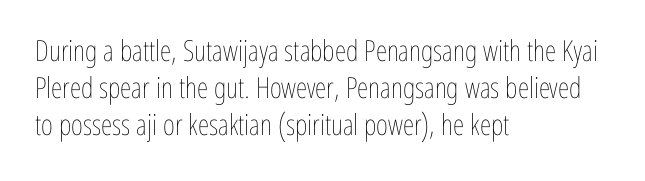
Tracking here is standard; glyphs follow each other at the usual distance. Type without underlining. Is this a fixed-width face? No — the glyphs have proportional, varying widths. Tall strokes in this sample are plumb rather than angled.
